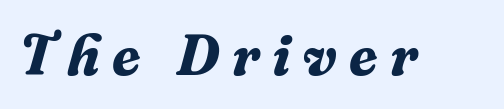
Q: Is the text bold? A: Yes.
Q: Is the text italic (slanted)? A: Yes, it leans right by about 16 degrees.
Q: Is the typeface a serif or a sans-serif typeface? A: Serif.
Q: Is the text underlined? A: No.
Q: Is the spacing between letters normal or unusually wide? A: Unusually wide.
Q: Width (condensed, normal, or wide)? A: Normal.
Q: Stroke contrast? A: Medium.
Q: x-height? A: Medium.
Q: Monospaced? A: No.
